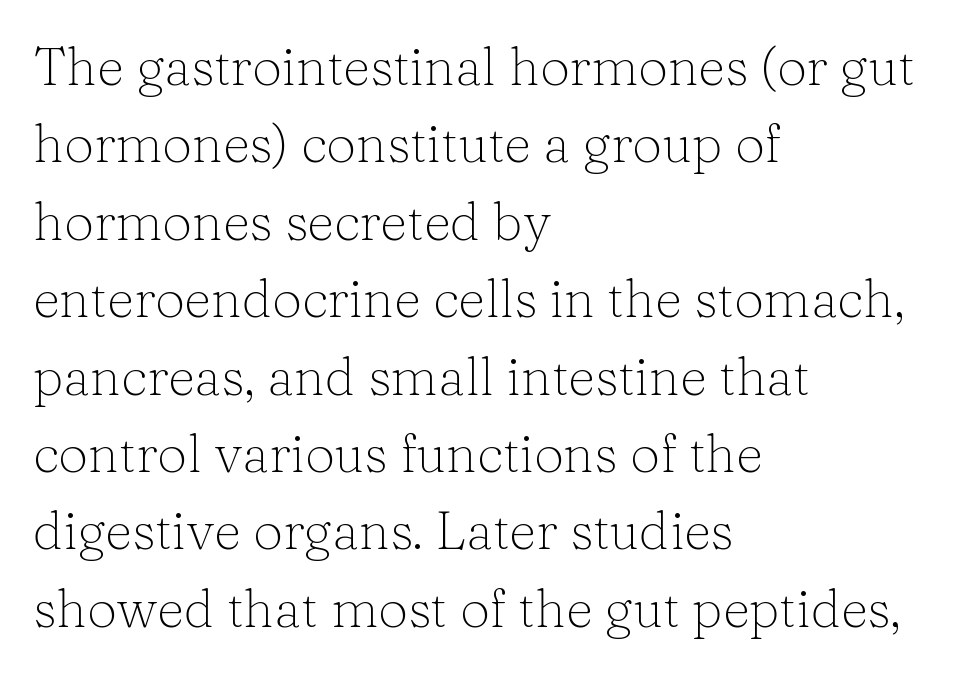
Q: Is the text bold? A: No.
Q: Is the text italic (slanted)? A: No, it is upright.
Q: Is the typeface a serif or a sans-serif typeface? A: Serif.
Q: Is the text underlined? A: No.
Q: How is the paragraph aligned? A: Left-aligned.
Q: Is the spacing between letters normal or unusually wide? A: Normal.
Q: Is the spacing between lines tight, normal or loose? A: Normal.
Q: Width (condensed, normal, or wide)? A: Normal.
Q: Stroke contrast? A: Low.
Q: x-height? A: Medium.
Q: Monospaced? A: No.
